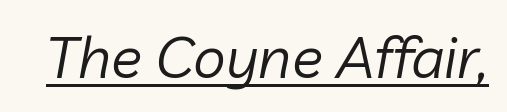
Stems and bowls with no extra thickness — not bold. Note the varied advance widths — an 'i' is clearly narrower than an 'm'. Rendered with sloped, italic letterforms. Is there an underline? Yes — a line sits under the letters. Is the letter spacing exaggerated? No — it looks like the ordinary default.
